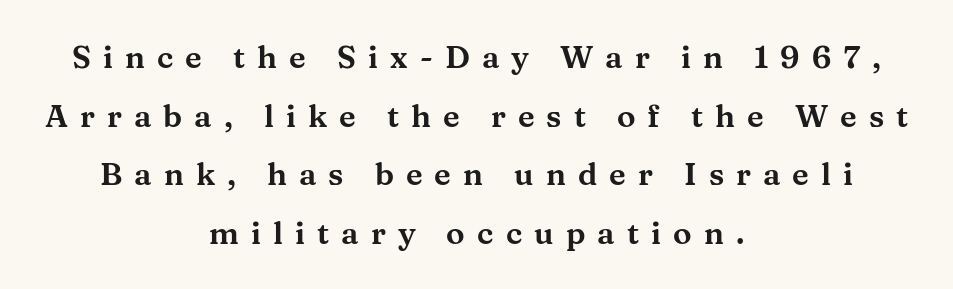
The image shows 31 px wide serif type, upright; set centered, line spacing 1.89x, unusually wide letter spacing (+0.39 em), not underlined; medium stroke contrast and a medium x-height.
